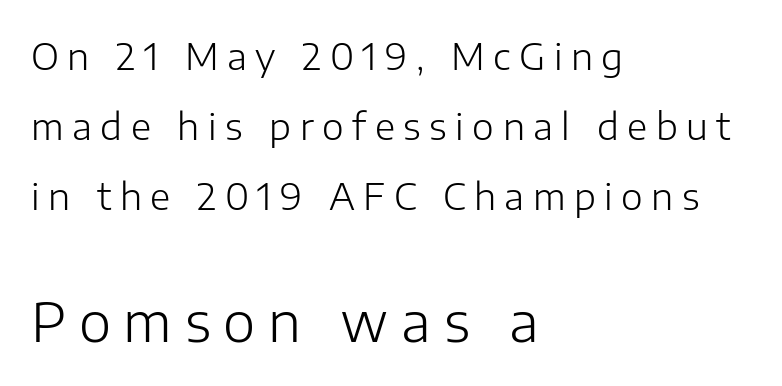
The characters are drawn with everyday or finer stroke widths. The passage shown is not underscored anywhere. Larger block? The one below; the one above is distinctly smaller. This rendering widens character spacing well past its baseline value.
